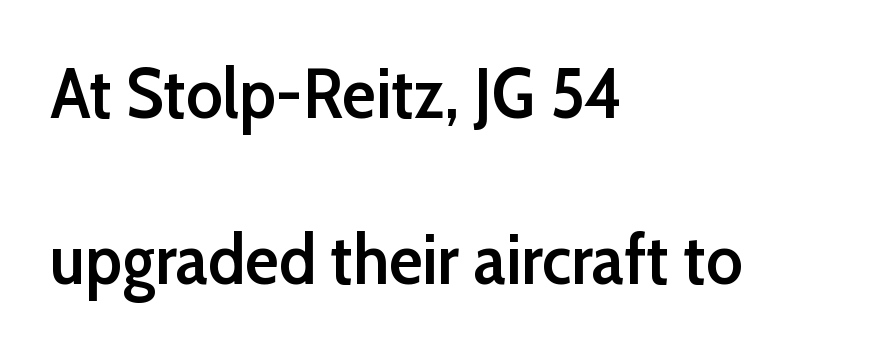
The image shows 70 px semibold sans-serif type, upright; set left-aligned, loose line spacing (2.37x), normal letter spacing, not underlined; low stroke contrast and a medium x-height.
